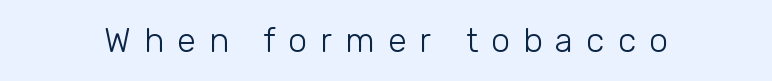
{"serif": "no", "italic": "no", "bold": "no", "weight": "light", "width": "normal", "stroke_contrast": "low", "x_height": "medium", "monospaced": "no", "underline": "no", "letter_spacing": "wide", "letter_spacing_em": 0.38, "glyph_px": 34}
